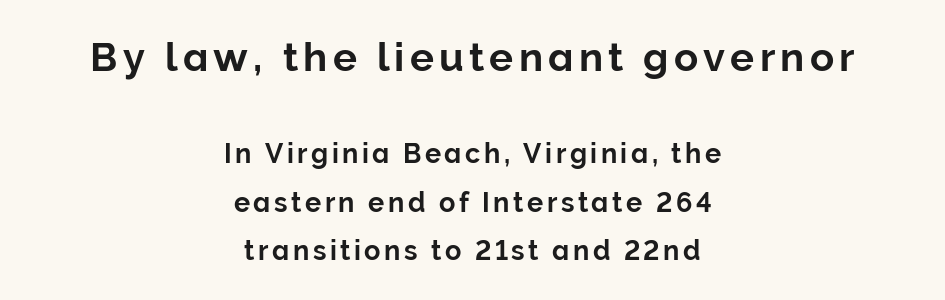
The image shows 40 px sans-serif type, upright; set centered, line spacing 1.8x, not underlined; the first (top) block is 1.48x larger; low stroke contrast and a medium x-height.
